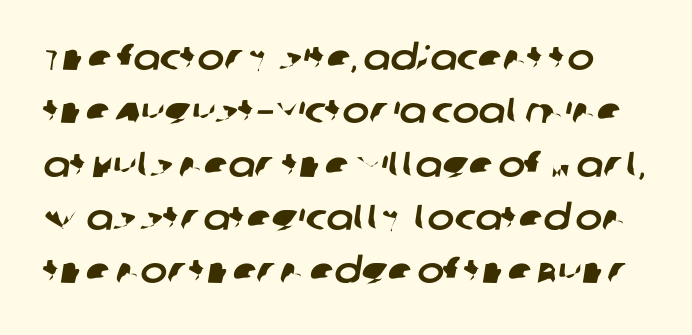
Any mark beneath the type? The region is blank. Students, note that the glyphs here touch the page at normal intervals. Grotesque or geometric, the face here clearly has no serifs. Character widths vary here, with narrow letters taking less room than wide ones. Normally led — the rows are evenly, conventionally spaced.
